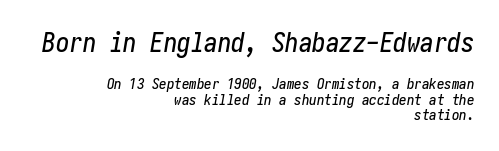
{"italic": "yes", "lean": "right", "slant_degrees": 10, "underline": "no", "align": "right", "line_spacing": "tight", "line_spacing_ratio": 1.03, "letter_spacing": "normal", "letter_spacing_em": 0.0, "larger_block": "first", "size_ratio": 1.8, "glyph_px": 27}
